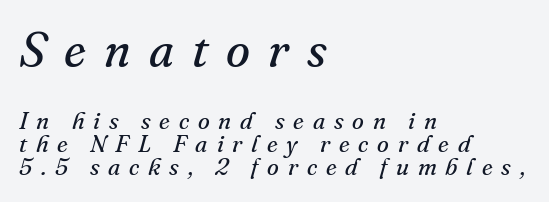
{"serif": "yes", "italic": "yes", "lean": "right", "slant_degrees": 16, "bold": "no", "weight": "regular", "width": "normal", "stroke_contrast": "medium", "x_height": "small", "monospaced": "no", "underline": "no", "align": "left", "line_spacing": "tight", "line_spacing_ratio": 0.96, "letter_spacing": "wide", "letter_spacing_em": 0.37, "larger_block": "first", "size_ratio": 2.04, "glyph_px": 49}
